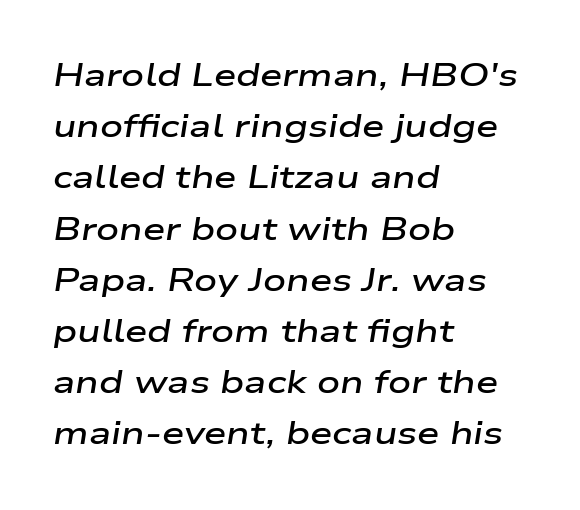
Q: Is the text bold? A: Semi-bold.
Q: Is the text italic (slanted)? A: Yes, it leans right by about 9 degrees.
Q: Is the text underlined? A: No.
Q: How is the paragraph aligned? A: Left-aligned.
Q: Is the spacing between letters normal or unusually wide? A: Normal.
Q: Is the spacing between lines tight, normal or loose? A: Normal.
Q: Width (condensed, normal, or wide)? A: Wide.
Q: Stroke contrast? A: Low.
Q: x-height? A: Medium.
Q: Monospaced? A: No.
